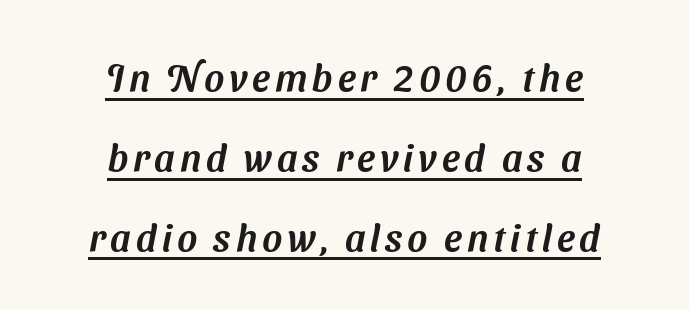
Q: Is the typeface a serif or a sans-serif typeface? A: Sans-serif.
Q: Is the text underlined? A: Yes.
Q: How is the paragraph aligned? A: Centered.
Q: Is the spacing between lines tight, normal or loose? A: Loose.
Q: Width (condensed, normal, or wide)? A: Normal.
Q: Stroke contrast? A: Medium.
Q: x-height? A: Medium.
Q: Monospaced? A: No.
